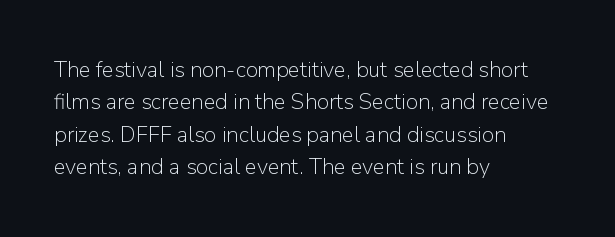
The image shows 22 px text type, upright; set left-aligned, normal line spacing (1.47x), normal letter spacing, not underlined.
